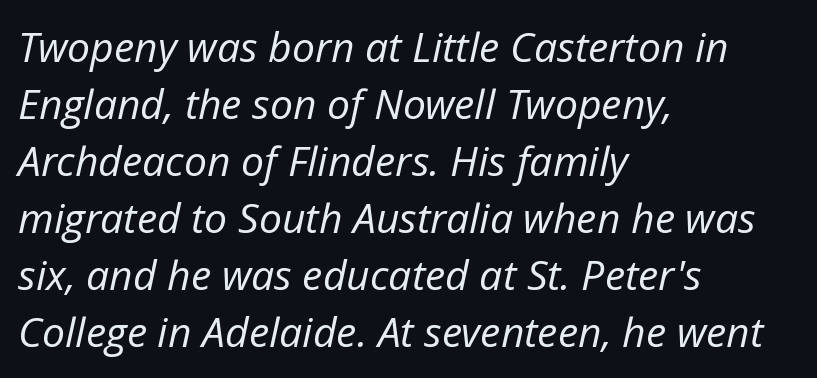
The image shows 41 px regular-weight type, italic (leaning right); set left-aligned, normal line spacing (1.39x), normal letter spacing, not underlined; low stroke contrast and a medium x-height.
